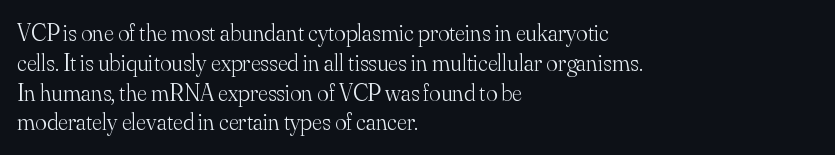
{"italic": "no", "bold": "no", "underline": "no", "align": "left", "line_spacing_ratio": 1.24, "letter_spacing": "normal", "letter_spacing_em": 0.0, "glyph_px": 24}
